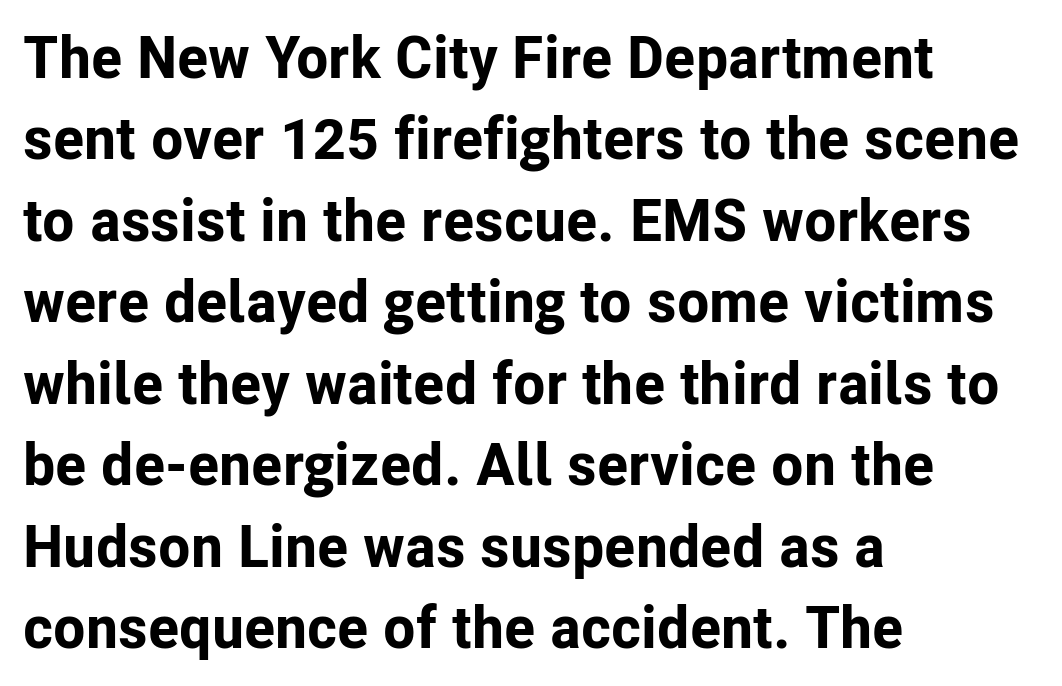
Horizontal bands of white between lines are of average thickness. A typesetter would label this face a sans. Each line starts at the same left margin while the right side varies. On the weight axis this lands at bold, roughly 700. Quick note: underline off.
